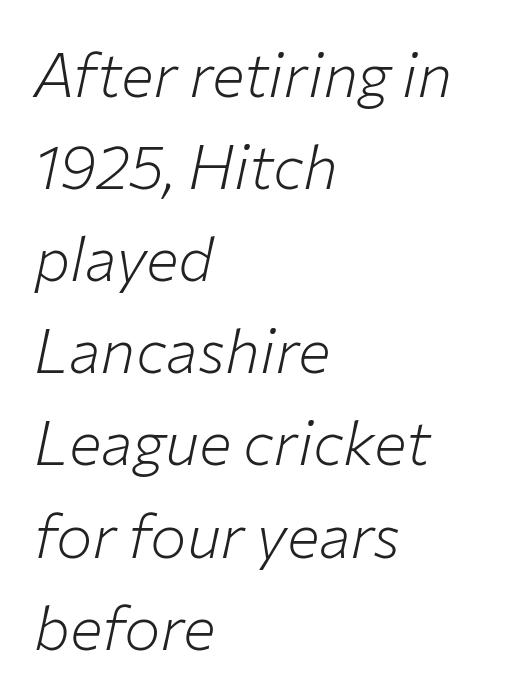
Default kerning and tracking; the words read as compact shapes. The strokes are not fattened; the text isn't bold. Would a proofreader flag this as italicized? Yes. The text block is weighted toward the left margin, trailing off unevenly rightward.
